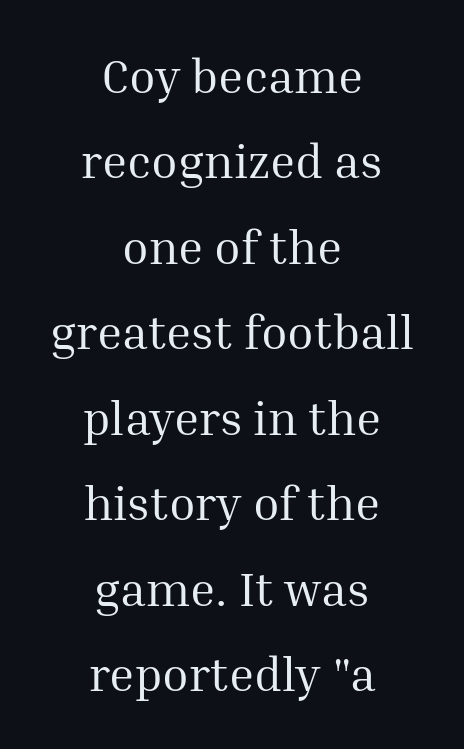
The image shows 48 px regular-weight serif type, upright; set centered, line spacing 1.78x, normal letter spacing, not underlined; medium stroke contrast and a medium x-height.
